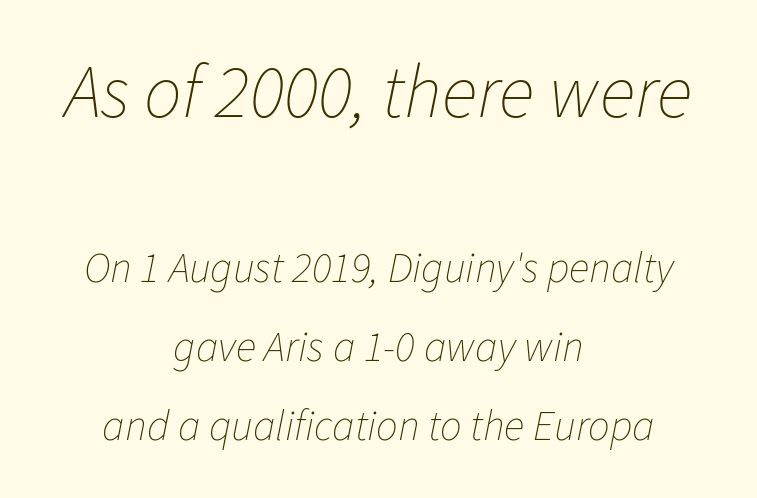
{"italic": "yes", "lean": "right", "slant_degrees": 11, "bold": "no", "weight": "thin", "width": "normal", "stroke_contrast": "low", "x_height": "medium", "monospaced": "no", "underline": "no", "align": "center", "line_spacing_ratio": 1.83, "letter_spacing": "normal", "letter_spacing_em": 0.0, "larger_block": "first", "size_ratio": 1.74, "glyph_px": 75}
